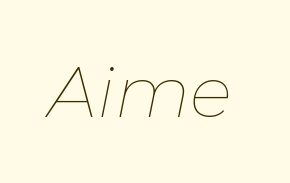
The image shows 71 px thin type, italic (leaning right); set normal letter spacing, not underlined; low stroke contrast and a medium x-height.
